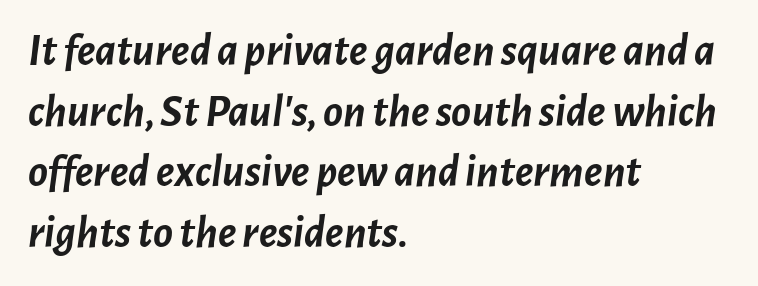
The image shows 46 px semibold type, italic (leaning right); set left-aligned, normal line spacing (1.32x), normal letter spacing, not underlined; low stroke contrast and a medium x-height.
